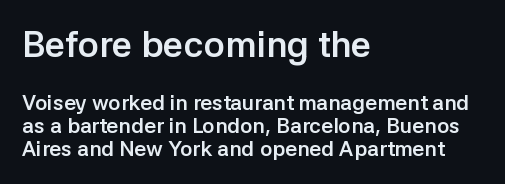
Q: Is the text bold? A: Yes.
Q: Is the text italic (slanted)? A: No, it is upright.
Q: Is the typeface a serif or a sans-serif typeface? A: Sans-serif.
Q: Is the text underlined? A: No.
Q: How is the paragraph aligned? A: Left-aligned.
Q: Is the spacing between letters normal or unusually wide? A: Normal.
Q: Is the spacing between lines tight, normal or loose? A: Tight.
Q: Which block of text is set in a larger size, the first (top) or the second (bottom)? A: The first (top) one.
Q: Width (condensed, normal, or wide)? A: Normal.
Q: Stroke contrast? A: Low.
Q: x-height? A: Medium.
Q: Monospaced? A: No.
